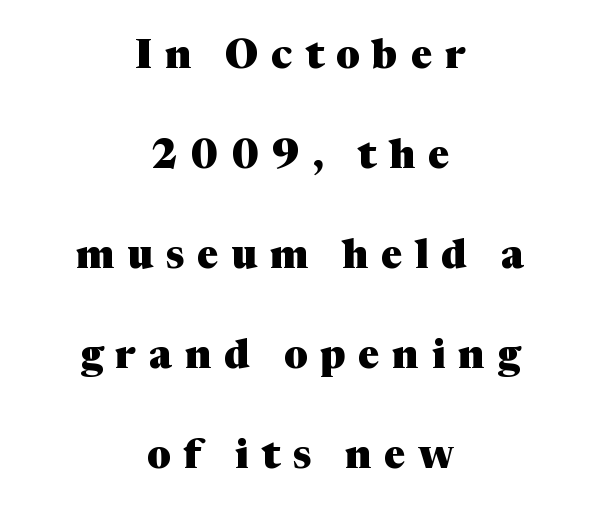
{"serif": "yes", "italic": "no", "bold": "yes", "weight": "heavy", "width": "normal", "stroke_contrast": "medium", "x_height": "medium", "monospaced": "no", "underline": "no", "align": "center", "line_spacing": "loose", "line_spacing_ratio": 2.5, "letter_spacing": "wide", "letter_spacing_em": 0.32, "glyph_px": 40}
